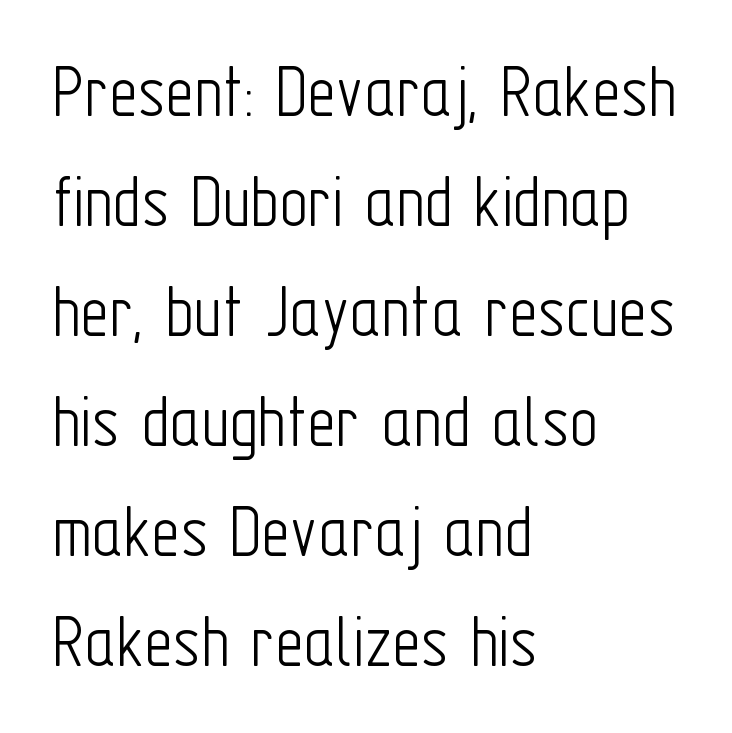
{"serif": "no", "italic": "no", "bold": "no", "weight": "light", "width": "condensed", "stroke_contrast": "low", "x_height": "medium", "monospaced": "no", "underline": "no", "align": "left", "line_spacing": "normal", "line_spacing_ratio": 1.41, "letter_spacing": "normal", "letter_spacing_em": 0.0, "glyph_px": 78}
